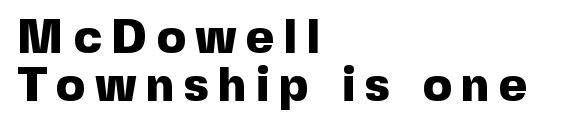
Is this a fixed-width face? No — the glyphs have proportional, varying widths. Caption: expanded tracking, letters set apart. The letters are bold, with thick, heavy strokes. Has an underline been added? It has not. Layout note: lines flush left.
